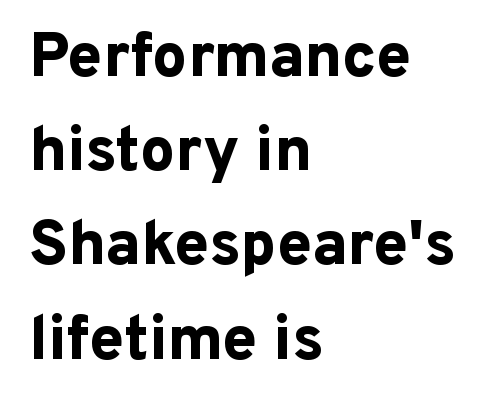
Look at the tracking — it's just the regular setting, nothing added. Where is the straight margin? On the left. This is sans-serif lettering, the kind often seen on screens and signage. Beneath every word, the page is bare. The lettering stays uniformly vertical, giving the passage a roman look. In terms of leading, this rendering sits right in the middle.
